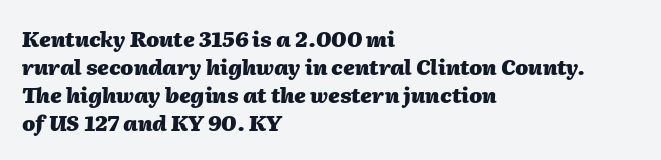
The image shows 21 px bold type, italic (leaning right); set left-aligned, normal line spacing (1.33x), normal letter spacing, not underlined.
